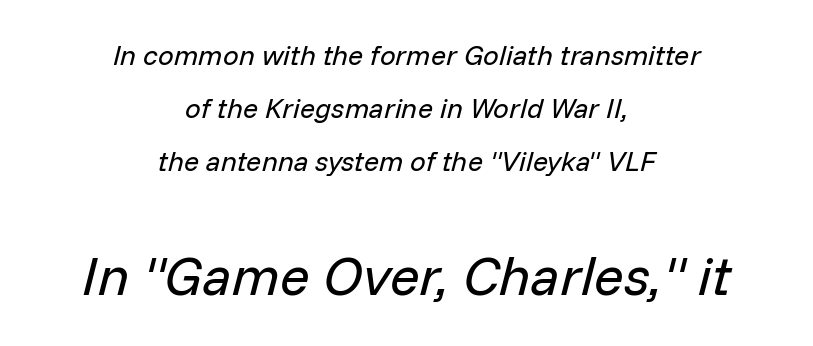
Q: Is the text bold? A: No.
Q: Is the text italic (slanted)? A: Yes, it leans right by about 14 degrees.
Q: Is the text underlined? A: No.
Q: How is the paragraph aligned? A: Centered.
Q: Is the spacing between letters normal or unusually wide? A: Normal.
Q: Which block of text is set in a larger size, the first (top) or the second (bottom)? A: The second (bottom) one.
Q: Width (condensed, normal, or wide)? A: Normal.
Q: Stroke contrast? A: Low.
Q: x-height? A: Medium.
Q: Monospaced? A: No.
